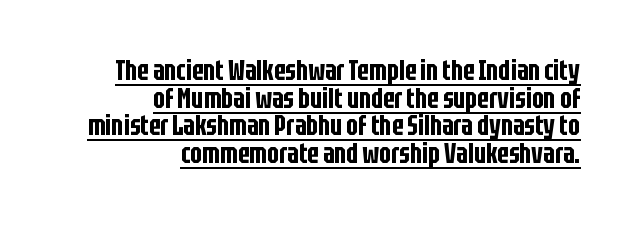
{"serif": "no", "italic": "no", "width": "condensed", "stroke_contrast": "low", "x_height": "large", "monospaced": "no", "underline": "yes", "align": "right", "line_spacing": "tight", "line_spacing_ratio": 0.99, "letter_spacing": "normal", "letter_spacing_em": 0.0, "glyph_px": 28}
